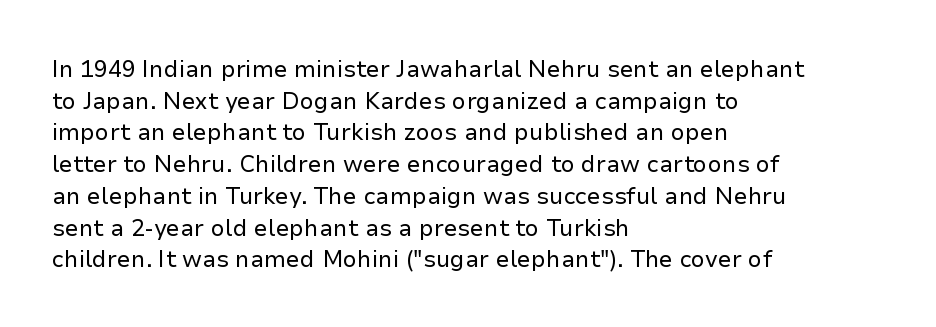
{"italic": "no", "bold": "no", "underline": "no", "align": "left", "line_spacing": "normal", "line_spacing_ratio": 1.38, "letter_spacing": "normal", "letter_spacing_em": 0.0, "glyph_px": 23}
